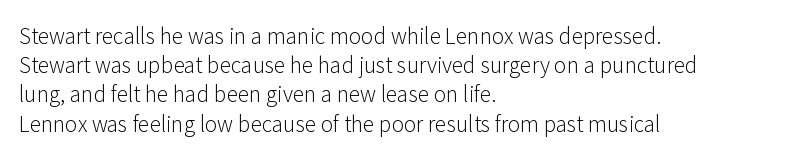
The image shows 21 px text type, upright; set left-aligned, normal line spacing (1.39x), normal letter spacing, not underlined.
